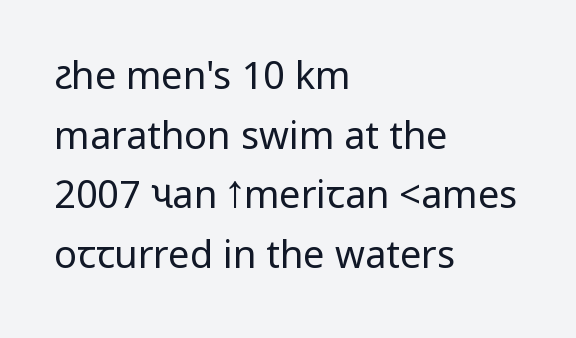
The image shows 38 px regular-weight, condensed sans-serif type, upright; set left-aligned, normal line spacing (1.57x), normal letter spacing, not underlined; low stroke contrast.
